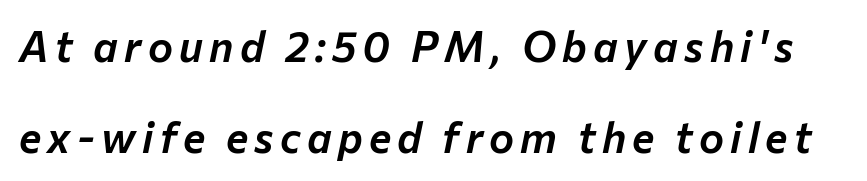
Q: Is the text italic (slanted)? A: Yes, it leans right by about 12 degrees.
Q: Is the text underlined? A: No.
Q: Is the spacing between lines tight, normal or loose? A: Loose.
Q: Width (condensed, normal, or wide)? A: Normal.
Q: Stroke contrast? A: Low.
Q: x-height? A: Medium.
Q: Monospaced? A: No.
